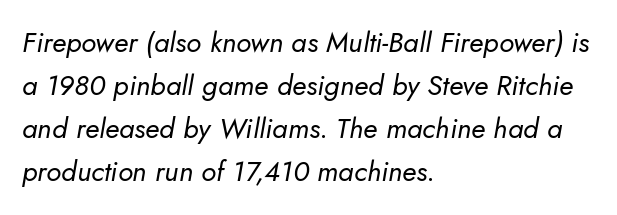
The image shows 28 px regular-weight type, italic (leaning right); set left-aligned, normal line spacing (1.54x), normal letter spacing, not underlined; low stroke contrast and a small x-height.
